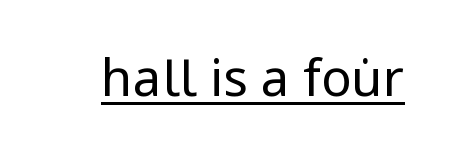
{"serif": "no", "italic": "no", "bold": "no", "weight": "regular", "width": "condensed", "stroke_contrast": "low", "x_height": "large", "monospaced": "no", "underline": "yes", "letter_spacing": "normal", "letter_spacing_em": 0.0, "glyph_px": 51}
